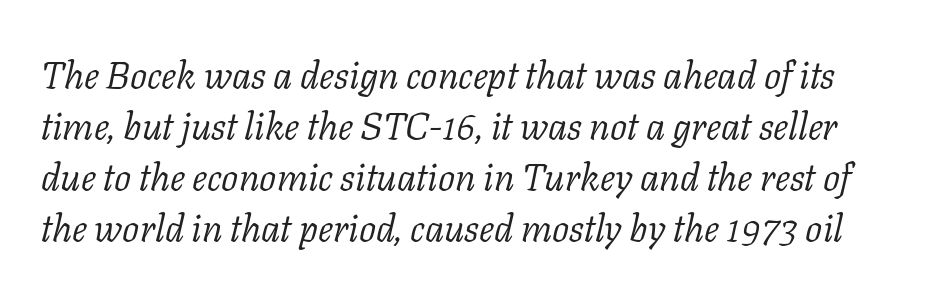
Q: Is the text bold? A: No.
Q: Is the text italic (slanted)? A: Yes, it leans right by about 11 degrees.
Q: Is the typeface a serif or a sans-serif typeface? A: Serif.
Q: Is the text underlined? A: No.
Q: Is the spacing between letters normal or unusually wide? A: Normal.
Q: Is the spacing between lines tight, normal or loose? A: Normal.
Q: Width (condensed, normal, or wide)? A: Normal.
Q: Stroke contrast? A: Low.
Q: x-height? A: Medium.
Q: Monospaced? A: No.
